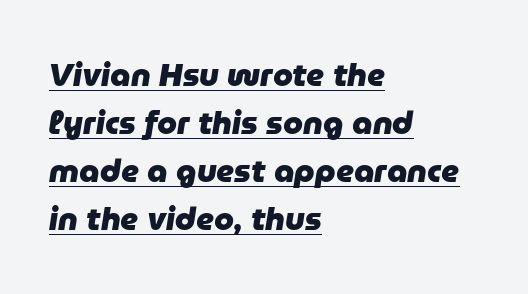
The image shows 32 px heavy type, italic (leaning right); set left-aligned, normal line spacing (1.5x), normal letter spacing, underlined; low stroke contrast and a medium x-height.
